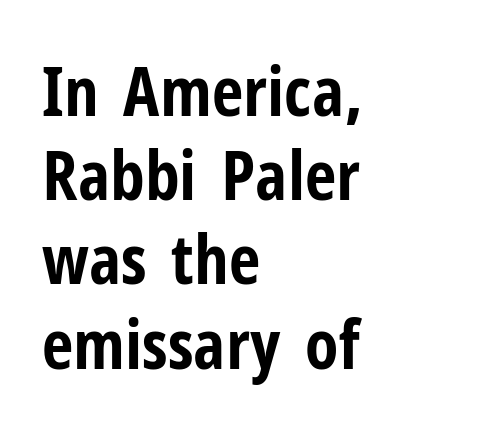
The image shows 69 px bold, condensed sans-serif type, upright; set left-aligned, line spacing 1.22x, normal letter spacing, not underlined; low stroke contrast and a medium x-height.
